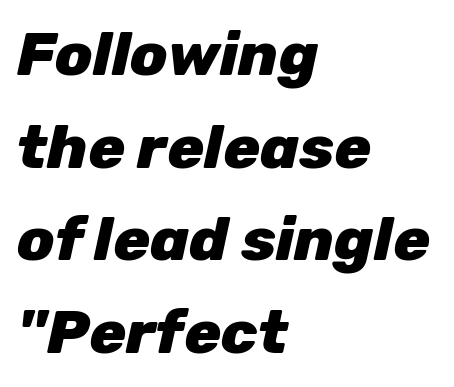
The image shows 61 px heavy type, italic (leaning right); set left-aligned, normal line spacing (1.52x), normal letter spacing, not underlined; low stroke contrast and a medium x-height.
